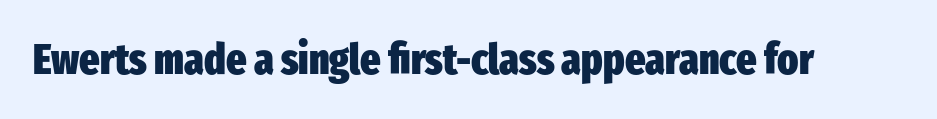
The image shows 43 px heavy, condensed sans-serif type, upright; set normal letter spacing, not underlined; low stroke contrast and a medium x-height.
